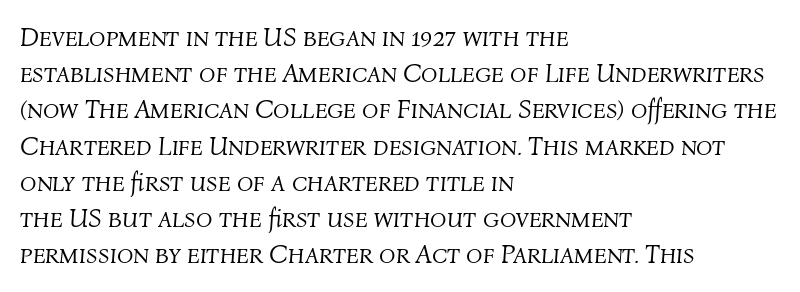
{"italic": "yes", "lean": "right", "slant_degrees": 4, "bold": "no", "underline": "no", "align": "left", "line_spacing": "normal", "line_spacing_ratio": 1.34, "letter_spacing": "normal", "letter_spacing_em": 0.0, "glyph_px": 27}
